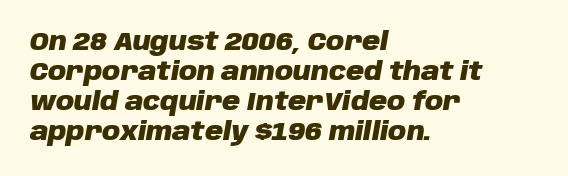
{"italic": "yes", "lean": "right", "slant_degrees": 10, "bold": "yes", "underline": "no", "align": "left", "line_spacing_ratio": 1.2, "letter_spacing": "normal", "letter_spacing_em": 0.0, "glyph_px": 25}
